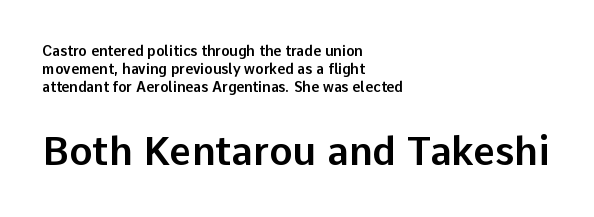
The image shows 39 px sans-serif type, upright; set left-aligned, normal line spacing (1.27x), normal letter spacing, not underlined; the second (bottom) block is 2.79x larger; low stroke contrast and a medium x-height.
